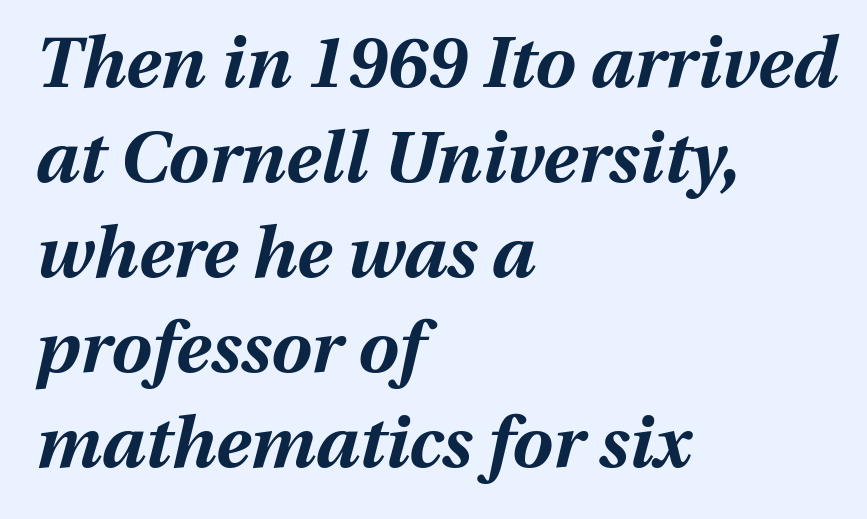
{"italic": "yes", "lean": "right", "slant_degrees": 13, "bold": "yes", "weight": "bold", "width": "normal", "stroke_contrast": "medium", "x_height": "medium", "monospaced": "no", "underline": "no", "align": "left", "line_spacing": "normal", "line_spacing_ratio": 1.32, "letter_spacing": "normal", "letter_spacing_em": 0.0, "glyph_px": 72}
